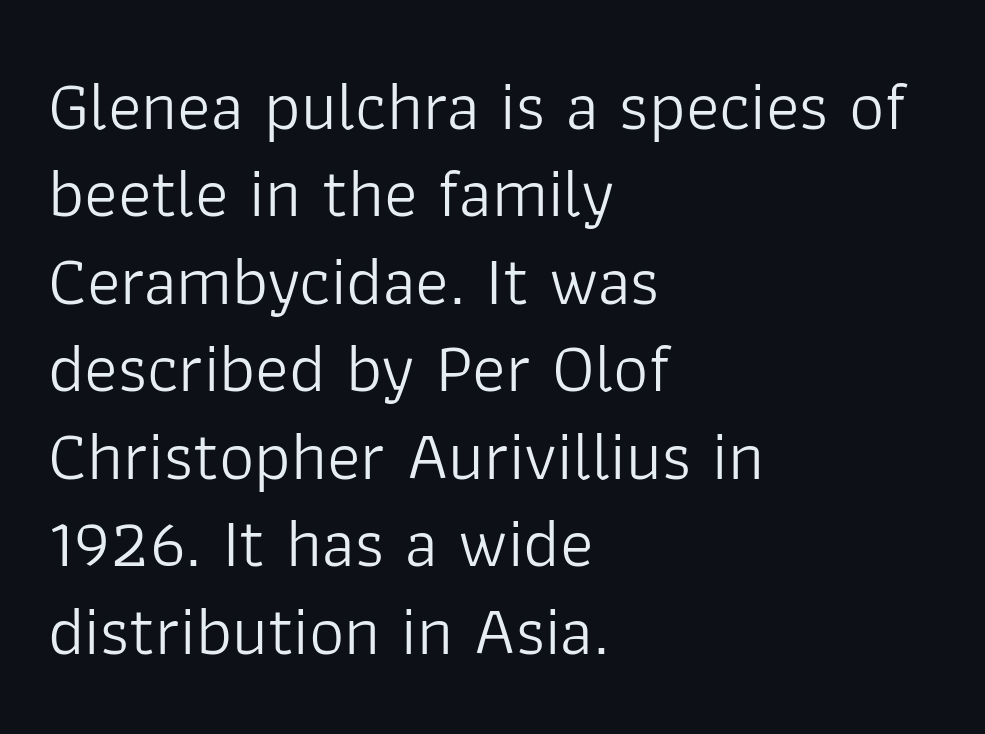
The image shows 70 px light sans-serif type, upright; set left-aligned, normal line spacing (1.25x), normal letter spacing, not underlined; low stroke contrast and a medium x-height.
